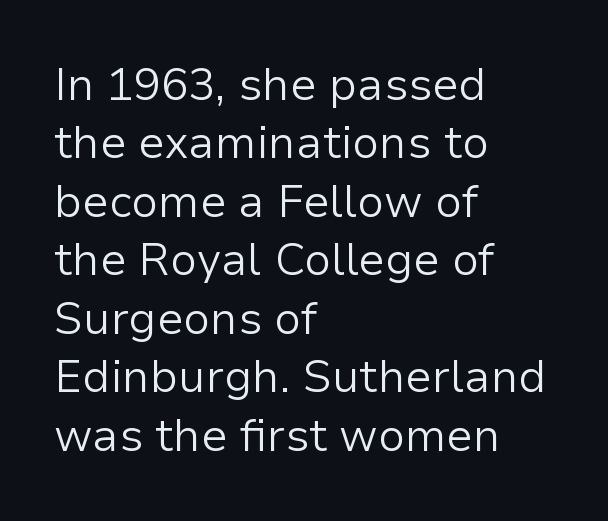
No chunkiness to these letters — they're not bold. Compared with typical body copy, the letter spacing here is the same. Descender tails drop into unmarked territory. Compared with typical paragraphs, the rows here are spaced about the same.
